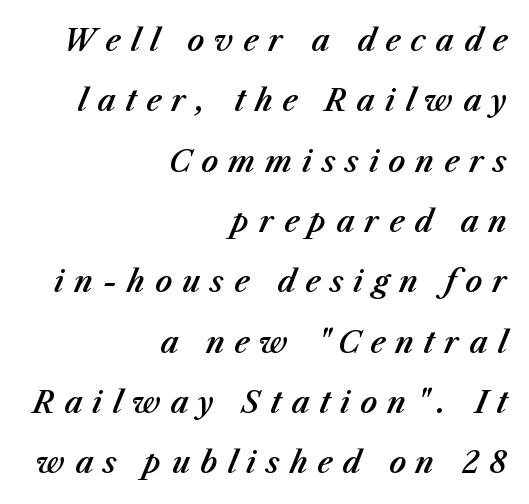
The image shows 29 px text type, italic (leaning right); set right-aligned, loose line spacing (2.08x), unusually wide letter spacing (+0.34 em), not underlined; medium stroke contrast and a medium x-height.
